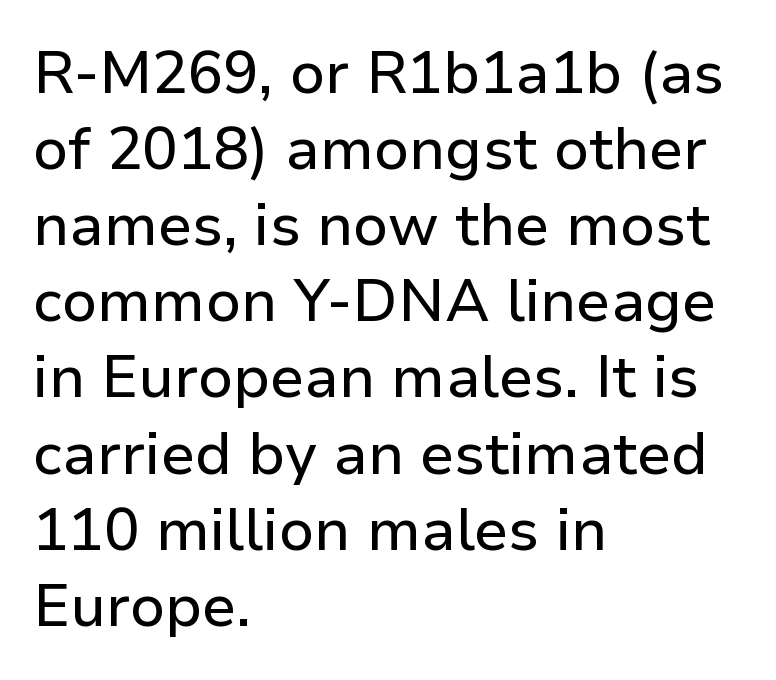
Is this a sans? Yes — the strokes have no serifs. The strip under each line holds only bare page. You could call the tracking neutral — neither tight nor loose. Left-aligned paragraph, ragged on the right.
